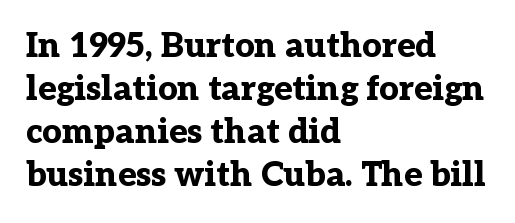
Descender tails drop into unmarked territory. Left-aligned paragraph, ragged on the right. Ascenders rise straight up at ninety degrees. The rendering uses a moderate line-height, typical for paragraphs.
